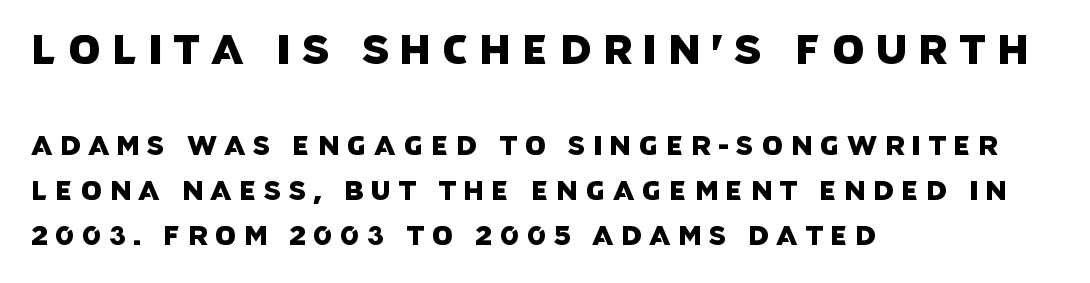
{"serif": "no", "width": "normal", "stroke_contrast": "low", "x_height": "large", "monospaced": "no", "underline": "no", "align": "left", "line_spacing": "normal", "line_spacing_ratio": 1.68, "letter_spacing": "wide", "letter_spacing_em": 0.27, "larger_block": "first", "size_ratio": 1.52, "glyph_px": 41}
